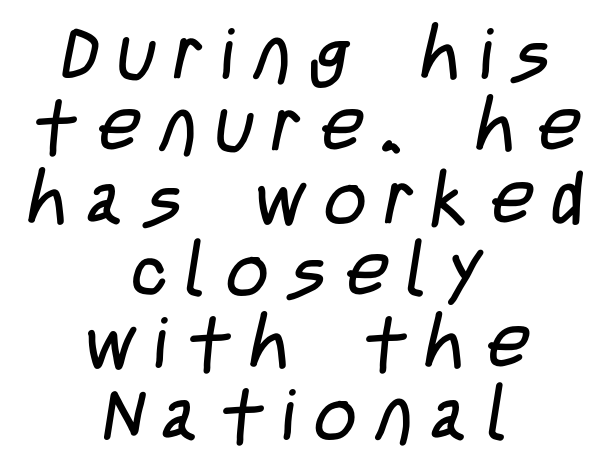
{"serif": "no", "bold": "no", "weight": "regular", "width": "condensed", "stroke_contrast": "low", "x_height": "large", "monospaced": "no", "underline": "no", "align": "center", "line_spacing": "tight", "line_spacing_ratio": 0.99, "letter_spacing": "wide", "letter_spacing_em": 0.27, "glyph_px": 73}
